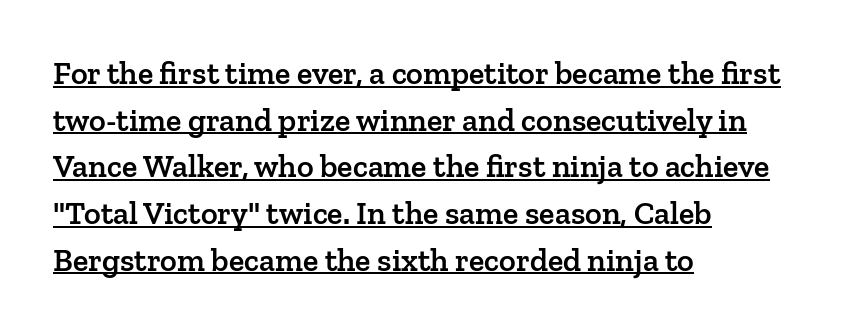
Q: Is the text bold? A: Semi-bold.
Q: Is the text italic (slanted)? A: No, it is upright.
Q: Is the typeface a serif or a sans-serif typeface? A: Serif.
Q: Is the text underlined? A: Yes.
Q: How is the paragraph aligned? A: Left-aligned.
Q: Is the spacing between letters normal or unusually wide? A: Normal.
Q: Is the spacing between lines tight, normal or loose? A: Normal.
Q: Width (condensed, normal, or wide)? A: Normal.
Q: Stroke contrast? A: Low.
Q: x-height? A: Medium.
Q: Monospaced? A: No.
